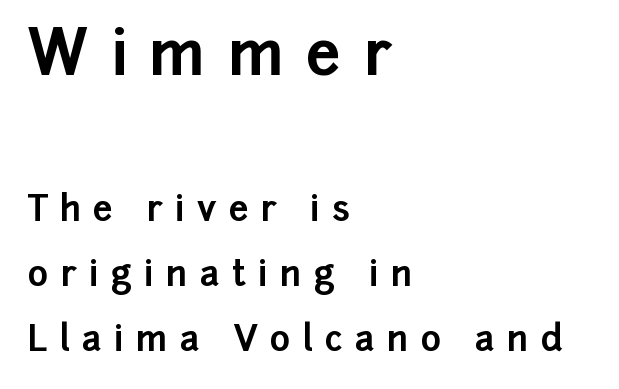
You can tell from the bare stems that sans-serif type was used. Where is the straight margin? On the left. The lettering holds an erect, upright posture throughout. A typesetter would call this heavily tracked-out type.
